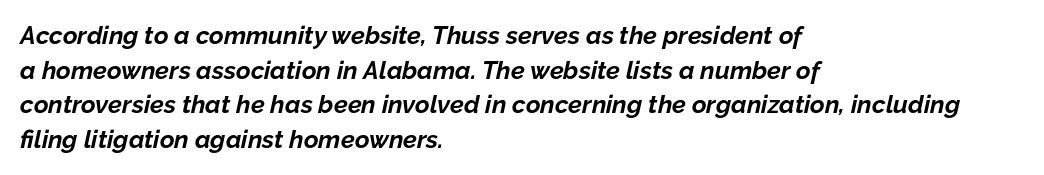
Q: Is the text bold? A: Yes.
Q: Is the text italic (slanted)? A: Yes, it leans right by about 12 degrees.
Q: Is the text underlined? A: No.
Q: How is the paragraph aligned? A: Left-aligned.
Q: Is the spacing between letters normal or unusually wide? A: Normal.
Q: Is the spacing between lines tight, normal or loose? A: Normal.
